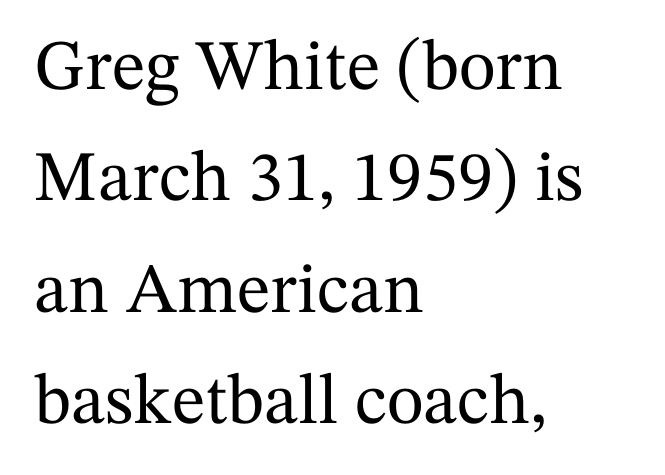
This rendering employs a face with finishing strokes, i.e., a serif. The font's upright variant was chosen for this text. Baseline-to-baseline distance is the conventional proportion of letter height. Horizontally, the lines are justified to the leading edge only.
